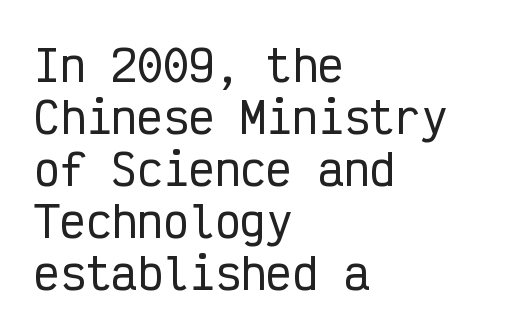
A bare baseline throughout the passage. Tall strokes in this sample are plumb rather than angled. The compositor pushed each line to the left boundary. This sample uses plain, unmodified letter spacing. A typesetter would call this monospace, since all characters share one set width. Letterform terminals end flat and unadorned throughout the passage.
